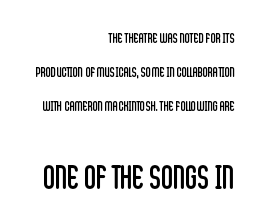
The image shows 33 px regular-weight, condensed sans-serif type, upright; set right-aligned, loose line spacing (2.44x), normal letter spacing, not underlined; the second (bottom) block is 2.36x larger; low stroke contrast and a large x-height.
